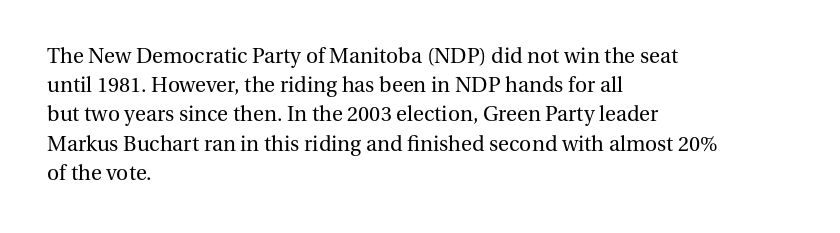
Tracking here is standard; glyphs follow each other at the usual distance. Heft: none added — not bold. These lines are set flush left with a ragged right edge. The letters stand straight up with perfectly vertical stems. Has an underline been added? It has not.
